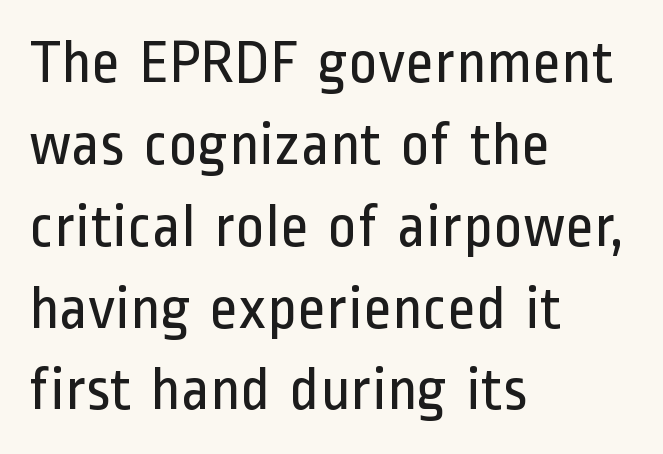
{"serif": "no", "italic": "no", "bold": "no", "weight": "regular", "width": "condensed", "stroke_contrast": "low", "x_height": "medium", "monospaced": "no", "underline": "no", "align": "left", "line_spacing": "normal", "line_spacing_ratio": 1.32, "letter_spacing": "normal", "letter_spacing_em": 0.0, "glyph_px": 62}
